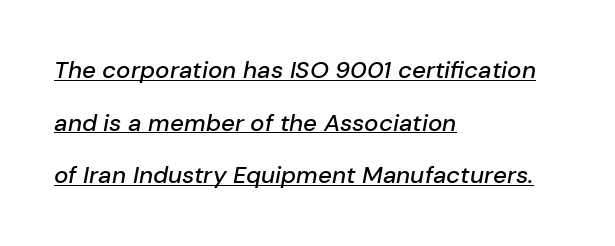
The image shows 24 px text type, italic (leaning right); set left-aligned, loose line spacing (2.19x), normal letter spacing, underlined.
